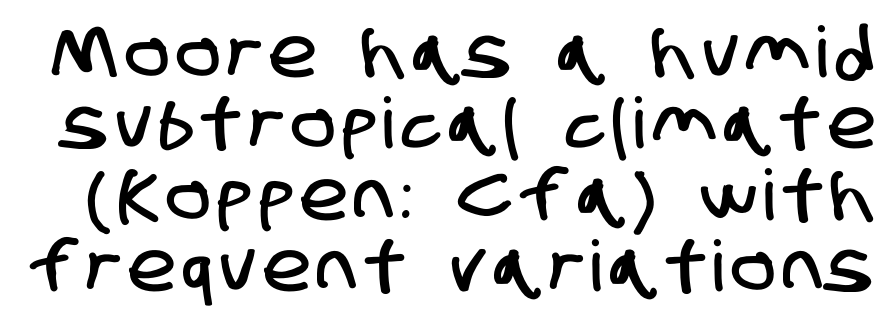
Note: no serifs on the glyphs. Underlining? Definitely not there. Note the varied advance widths — an 'i' is clearly narrower than an 'm'. Line spacing here is tight.
